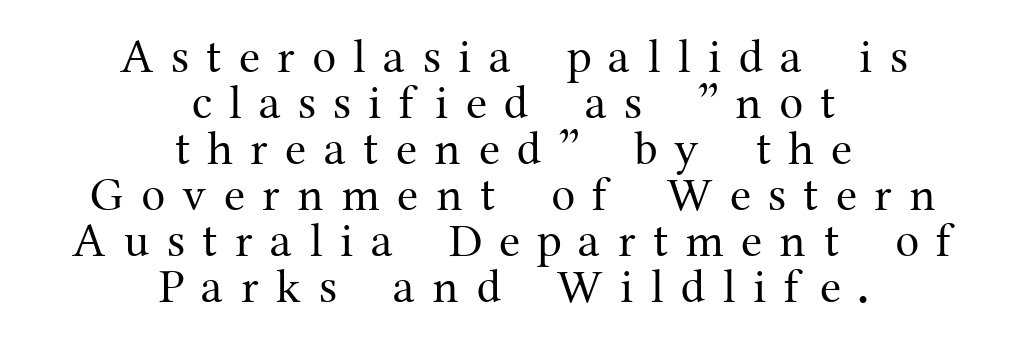
Q: Is the text bold? A: No.
Q: Is the text italic (slanted)? A: No, it is upright.
Q: Is the typeface a serif or a sans-serif typeface? A: Serif.
Q: Is the text underlined? A: No.
Q: How is the paragraph aligned? A: Centered.
Q: Is the spacing between letters normal or unusually wide? A: Unusually wide.
Q: Is the spacing between lines tight, normal or loose? A: Tight.
Q: Width (condensed, normal, or wide)? A: Normal.
Q: Stroke contrast? A: Medium.
Q: x-height? A: Medium.
Q: Monospaced? A: No.
